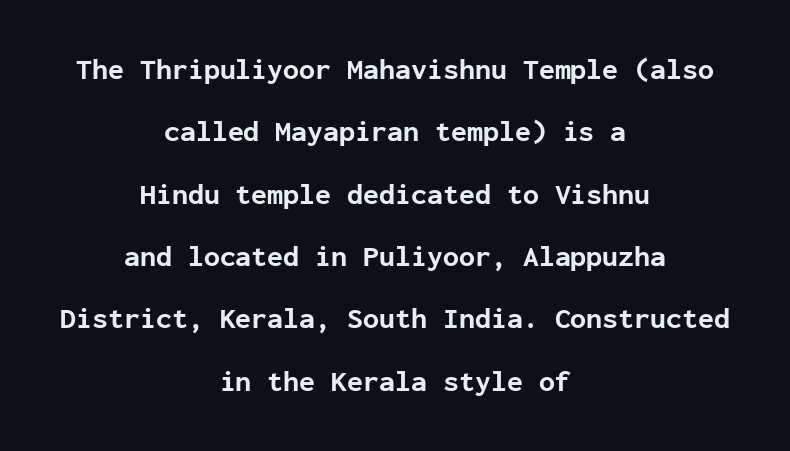
The image shows 29 px bold sans-serif type, upright, monospaced; set centered, loose line spacing (2.15x), normal letter spacing, not underlined; low stroke contrast and a medium x-height.
